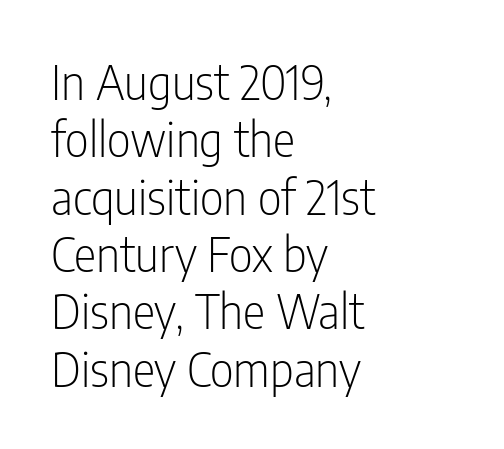
Q: Is the text bold? A: No.
Q: Is the text italic (slanted)? A: No, it is upright.
Q: Is the typeface a serif or a sans-serif typeface? A: Sans-serif.
Q: Is the text underlined? A: No.
Q: How is the paragraph aligned? A: Left-aligned.
Q: Is the spacing between letters normal or unusually wide? A: Normal.
Q: Width (condensed, normal, or wide)? A: Condensed.
Q: Stroke contrast? A: Low.
Q: x-height? A: Medium.
Q: Monospaced? A: No.
